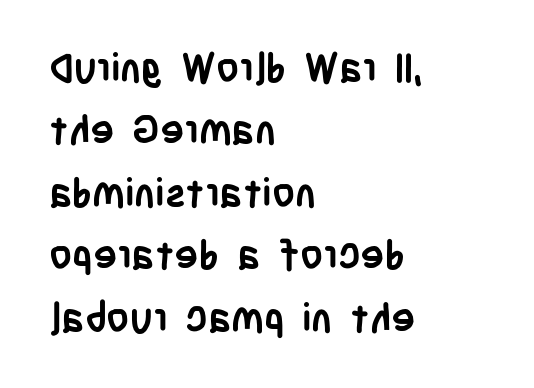
The image shows 40 px semibold, condensed sans-serif type, upright; set left-aligned, normal line spacing (1.56x), normal letter spacing, not underlined; low stroke contrast and a large x-height.
